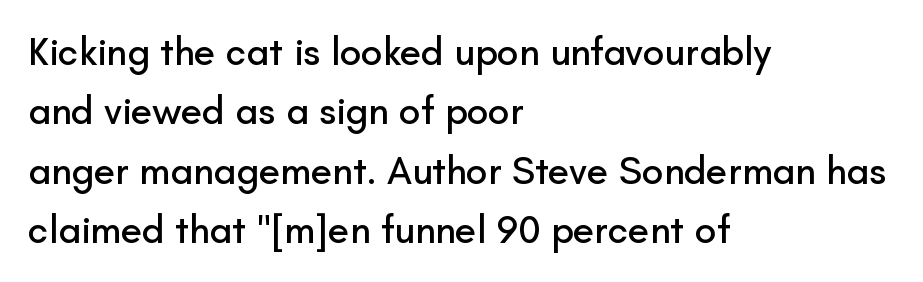
Leading: standard. To sum up the face: it is a sans, with no serifs. The specimen reads as upright at a glance. Observe the ordinary spacing: letters are neighbours, not strangers. Does the copy run flush right? No — it runs flush left. These lines are rendered in a variable-pitch font.
